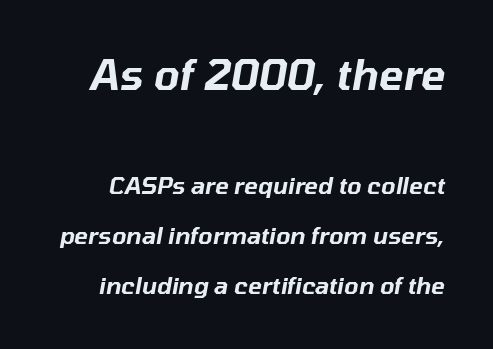
The image shows 41 px text type, italic (leaning right); set loose line spacing (2.18x), normal letter spacing, not underlined; the first (top) block is 1.78x larger; low stroke contrast and a medium x-height.
